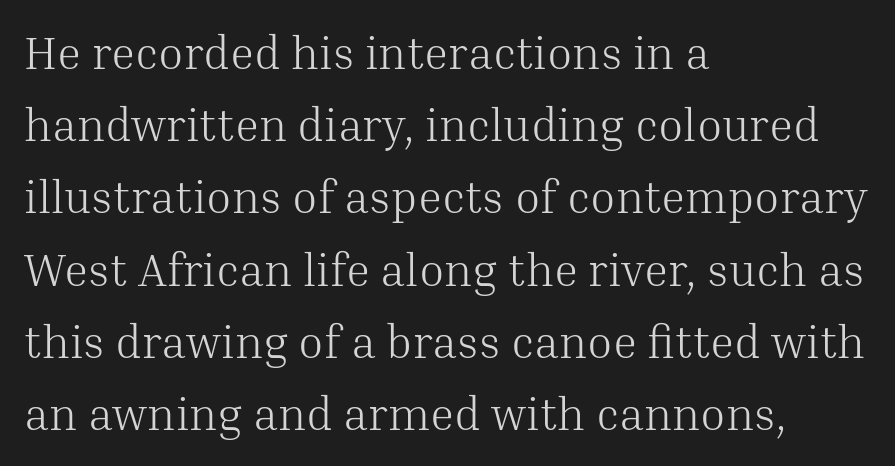
The image shows 46 px light serif type, upright; set left-aligned, normal line spacing (1.57x), normal letter spacing, not underlined; medium stroke contrast and a medium x-height.
